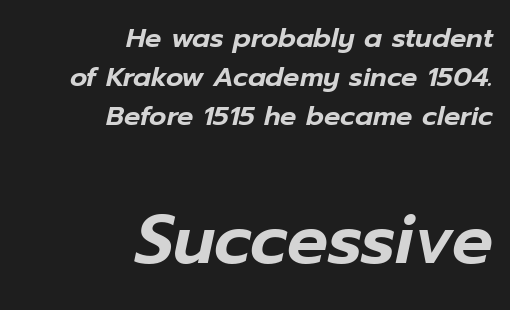
{"italic": "yes", "lean": "right", "slant_degrees": 12, "width": "normal", "stroke_contrast": "low", "x_height": "medium", "monospaced": "no", "underline": "no", "align": "right", "line_spacing": "normal", "line_spacing_ratio": 1.44, "letter_spacing": "normal", "letter_spacing_em": 0.0, "larger_block": "second", "size_ratio": 2.52, "glyph_px": 68}
